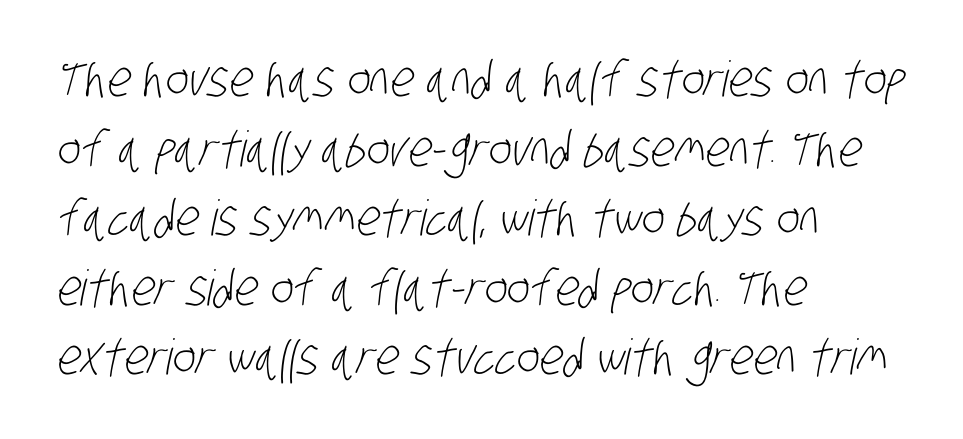
Tracking value appears to be zero — textbook default spacing. A typesetter would call this proportional, since set widths differ per character. The lines sit at an ordinary, default distance from one another. If you drew a ruler down the left edge, every line would touch it.
